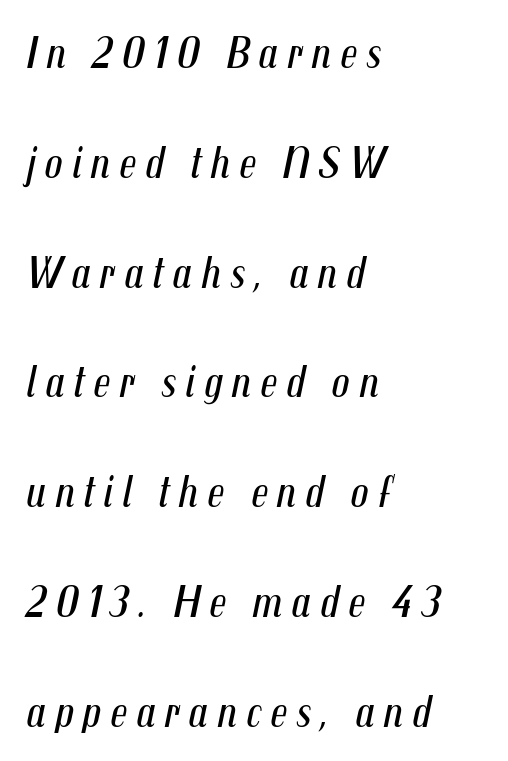
Here the designer chose a conventional face with non-uniform glyph widths. The compositor pushed each line to the left boundary. Yep, that's italic — everything's leaning. Plain, unruled lines of type. The font sits on the lighter half of the weight spectrum, regular included.
